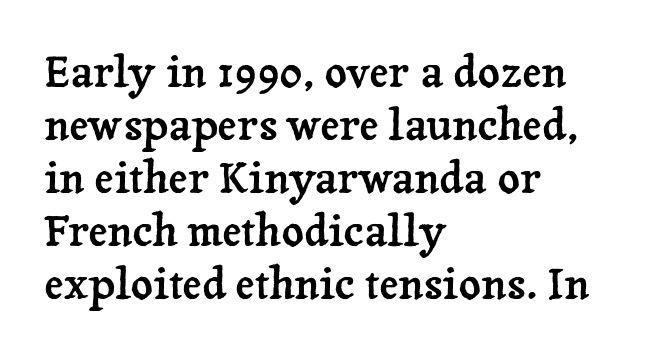
Q: Is the text italic (slanted)? A: No, it is upright.
Q: Is the typeface a serif or a sans-serif typeface? A: Serif.
Q: Is the text underlined? A: No.
Q: How is the paragraph aligned? A: Left-aligned.
Q: Is the spacing between letters normal or unusually wide? A: Normal.
Q: Width (condensed, normal, or wide)? A: Normal.
Q: Stroke contrast? A: Low.
Q: x-height? A: Medium.
Q: Monospaced? A: No.
